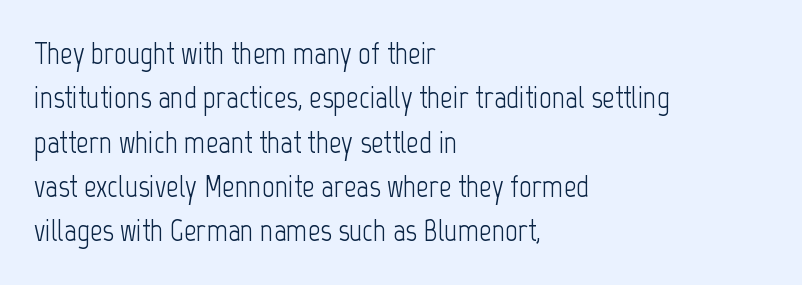
The image shows 31 px light, condensed sans-serif type, upright; set left-aligned, normal line spacing (1.43x), normal letter spacing, not underlined; low stroke contrast and a medium x-height.
